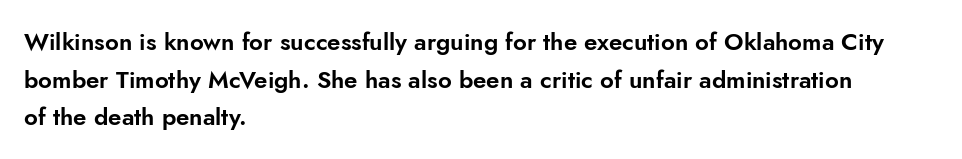
Q: Is the text italic (slanted)? A: No, it is upright.
Q: Is the text underlined? A: No.
Q: How is the paragraph aligned? A: Left-aligned.
Q: Is the spacing between letters normal or unusually wide? A: Normal.
Q: Is the spacing between lines tight, normal or loose? A: Normal.
